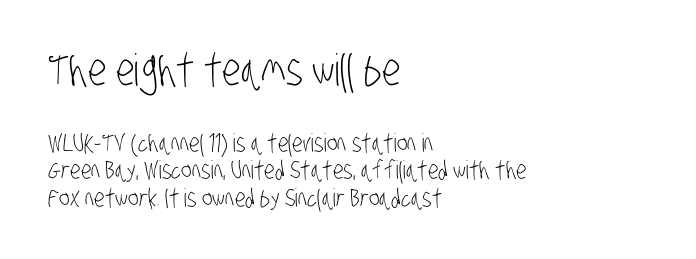
The earlier block is typeset at a bigger size than the later block. In terms of leading, this rendering errs on the cramped side. Caption: multi-line text, flush left, ragged right. No letter is thick-stroked: the sample isn't bold. Glance below the letters and you will spot only blank space. Tracking value appears to be zero — textbook default spacing.
